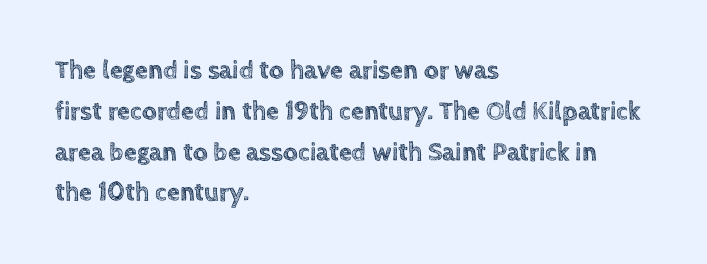
Q: Is the text italic (slanted)? A: No, it is upright.
Q: Is the text underlined? A: No.
Q: How is the paragraph aligned? A: Left-aligned.
Q: Is the spacing between letters normal or unusually wide? A: Normal.
Q: Is the spacing between lines tight, normal or loose? A: Normal.
